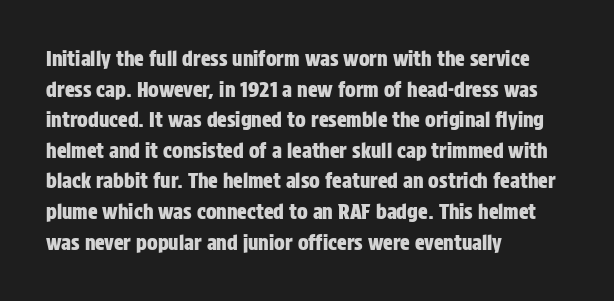
{"italic": "no", "underline": "no", "align": "left", "line_spacing": "normal", "line_spacing_ratio": 1.53, "letter_spacing": "normal", "letter_spacing_em": 0.0, "glyph_px": 20}
